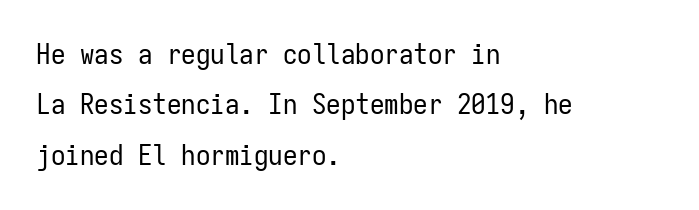
{"serif": "no", "italic": "no", "bold": "no", "weight": "regular", "width": "condensed", "stroke_contrast": "low", "x_height": "medium", "monospaced": "yes", "underline": "no", "align": "left", "line_spacing_ratio": 1.74, "letter_spacing": "normal", "letter_spacing_em": 0.0, "glyph_px": 29}
